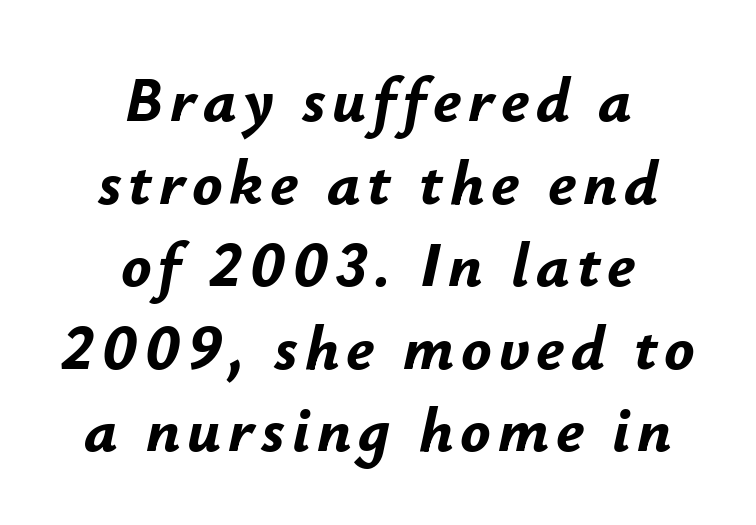
Q: Is the text bold? A: Yes.
Q: Is the text italic (slanted)? A: Yes, it leans right by about 12 degrees.
Q: Is the text underlined? A: No.
Q: How is the paragraph aligned? A: Centered.
Q: Is the spacing between lines tight, normal or loose? A: Normal.
Q: Width (condensed, normal, or wide)? A: Normal.
Q: Stroke contrast? A: Low.
Q: x-height? A: Small.
Q: Monospaced? A: No.
